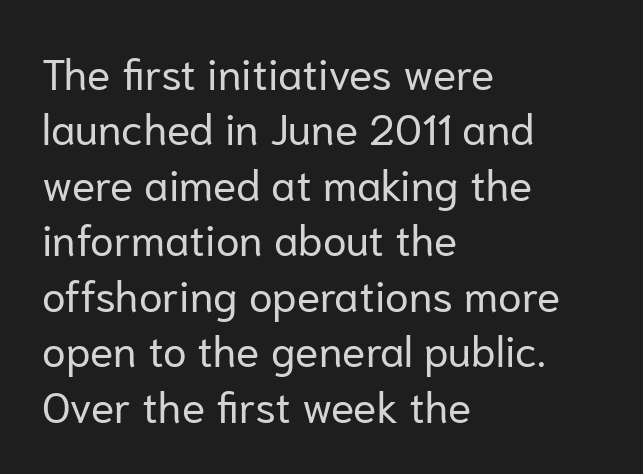
Think of a printed novel: that variable character pitch is what you see here. These lines are composed in type without serifs. Style check: upright. Words float on clear page, feet unadorned. The strokes carry an ordinary text weight at most.
